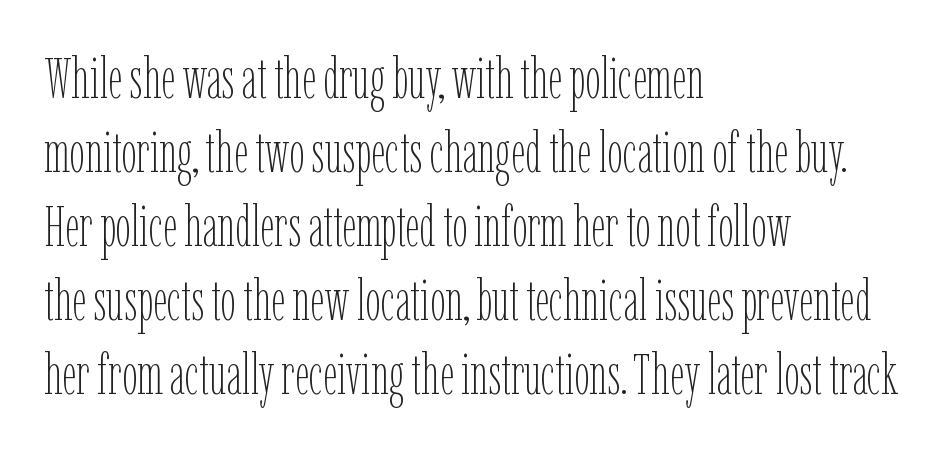
{"italic": "no", "bold": "no", "weight": "thin", "width": "condensed", "stroke_contrast": "low", "x_height": "medium", "monospaced": "no", "underline": "no", "align": "left", "line_spacing": "normal", "line_spacing_ratio": 1.32, "letter_spacing": "normal", "letter_spacing_em": 0.0, "glyph_px": 56}
